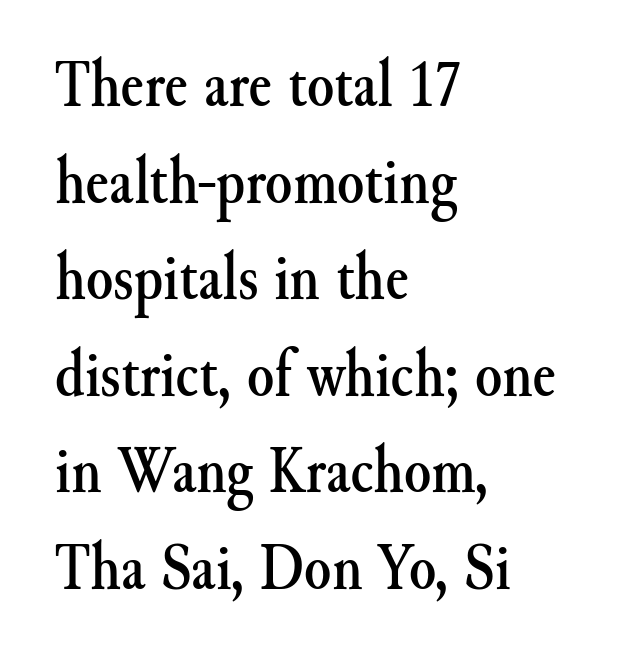
Q: Is the text italic (slanted)? A: No, it is upright.
Q: Is the typeface a serif or a sans-serif typeface? A: Serif.
Q: Is the text underlined? A: No.
Q: How is the paragraph aligned? A: Left-aligned.
Q: Is the spacing between letters normal or unusually wide? A: Normal.
Q: Is the spacing between lines tight, normal or loose? A: Normal.
Q: Width (condensed, normal, or wide)? A: Normal.
Q: Stroke contrast? A: Medium.
Q: x-height? A: Small.
Q: Monospaced? A: No.
